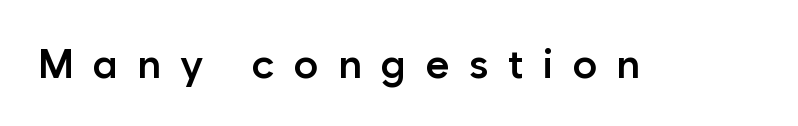
Stems and bowls a touch heavier than normal — semibold. What stands out about the letter spacing? Its width — letters are far apart. Here the designer chose a conventional face with non-uniform glyph widths. To sum up the face: it is a sans, with no serifs. This is roman type, the default non-slanted kind. No word sits above an underline.
